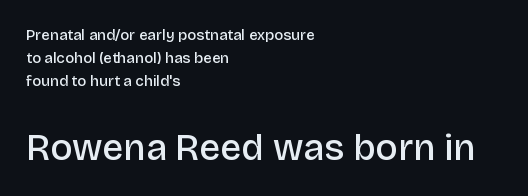
The image shows 37 px semibold sans-serif type, upright; set left-aligned, normal line spacing (1.54x), normal letter spacing, not underlined; the second (bottom) block is 2.47x larger; low stroke contrast and a large x-height.
